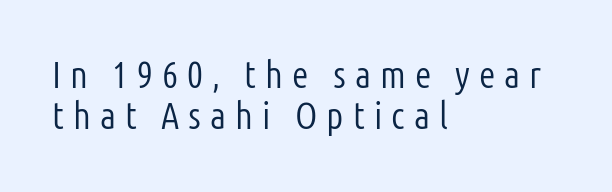
Q: Is the text bold? A: No.
Q: Is the text italic (slanted)? A: No, it is upright.
Q: Is the typeface a serif or a sans-serif typeface? A: Sans-serif.
Q: Is the text underlined? A: No.
Q: How is the paragraph aligned? A: Left-aligned.
Q: Is the spacing between letters normal or unusually wide? A: Unusually wide.
Q: Is the spacing between lines tight, normal or loose? A: Tight.
Q: Width (condensed, normal, or wide)? A: Condensed.
Q: Stroke contrast? A: Low.
Q: x-height? A: Medium.
Q: Monospaced? A: No.
